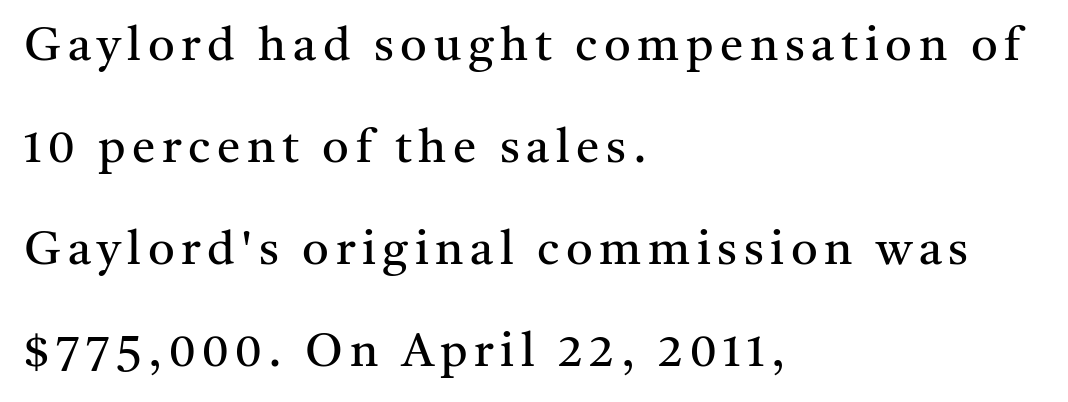
The image shows 47 px regular-weight serif type, upright; set left-aligned, loose line spacing (2.17x), not underlined; medium stroke contrast and a medium x-height.
